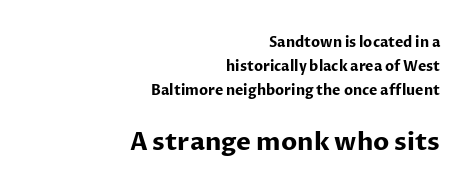
The letters sit at their default tracking, neither squeezed nor spread. The designer gave the closing block more size than the opening block. Rule under the text: the space is simply empty. In terms of weight, the rendering is a true, heavy bold. Do the letters lean? They stand straight. Short and long lines alike share a common ending point at right.
